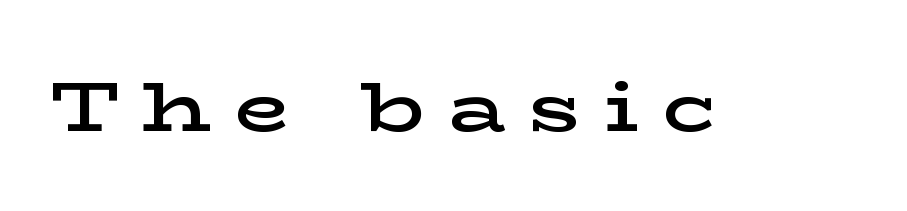
{"serif": "yes", "italic": "no", "bold": "semi", "weight": "semibold", "width": "wide", "stroke_contrast": "low", "x_height": "medium", "monospaced": "no", "underline": "no", "letter_spacing": "wide", "letter_spacing_em": 0.32, "glyph_px": 71}
